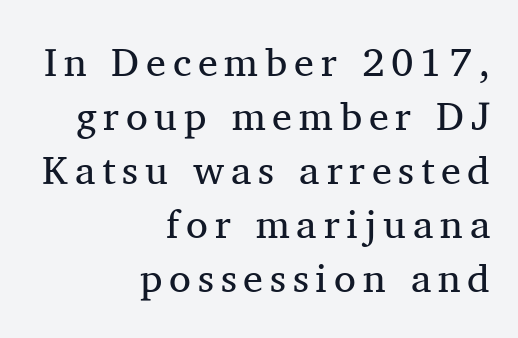
One glance says typical: line gaps are just what's usual. The space beneath each line is pristine and unruled. Typographically, this falls in the serif category. Each letter keeps its own natural width here, so spacing adapts to shape.
